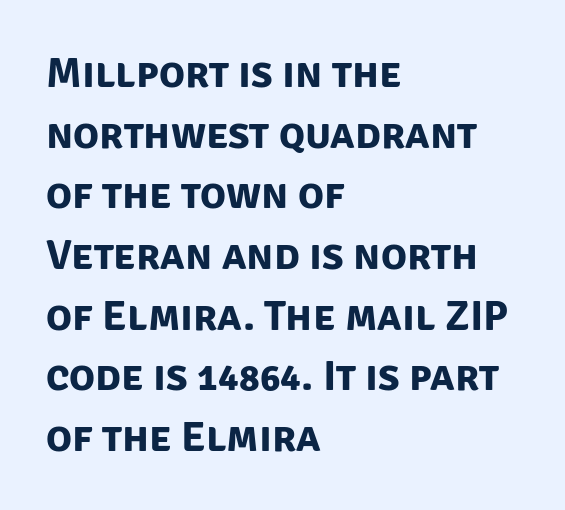
Q: Is the text bold? A: Yes.
Q: Is the typeface a serif or a sans-serif typeface? A: Sans-serif.
Q: Is the text underlined? A: No.
Q: How is the paragraph aligned? A: Left-aligned.
Q: Is the spacing between letters normal or unusually wide? A: Normal.
Q: Is the spacing between lines tight, normal or loose? A: Normal.
Q: Width (condensed, normal, or wide)? A: Normal.
Q: Stroke contrast? A: Low.
Q: x-height? A: Large.
Q: Monospaced? A: No.
